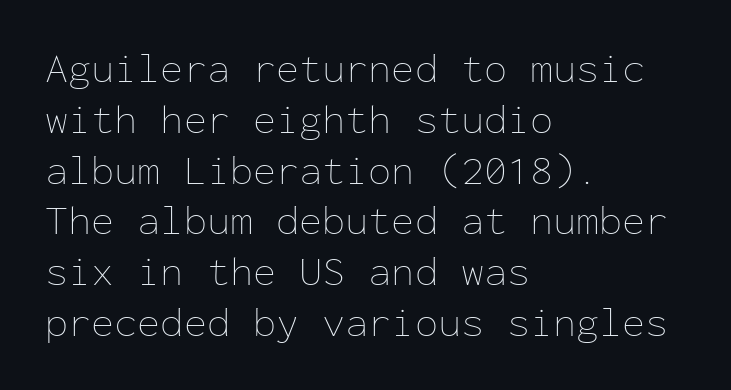
{"italic": "no", "bold": "no", "weight": "thin", "width": "normal", "stroke_contrast": "low", "x_height": "medium", "monospaced": "yes", "underline": "no", "align": "left", "line_spacing_ratio": 1.21, "letter_spacing": "normal", "letter_spacing_em": 0.0, "glyph_px": 42}
